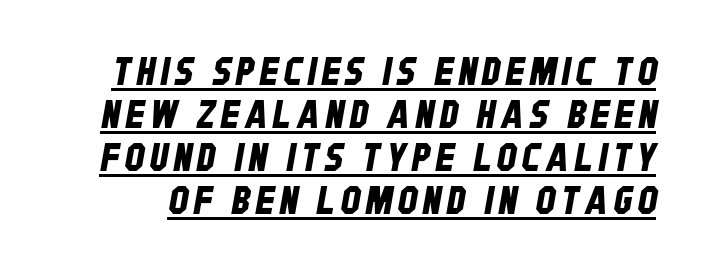
Q: Is the typeface a serif or a sans-serif typeface? A: Sans-serif.
Q: Is the text underlined? A: Yes.
Q: Is the spacing between lines tight, normal or loose? A: Tight.
Q: Width (condensed, normal, or wide)? A: Condensed.
Q: Stroke contrast? A: Low.
Q: x-height? A: Large.
Q: Monospaced? A: No.
